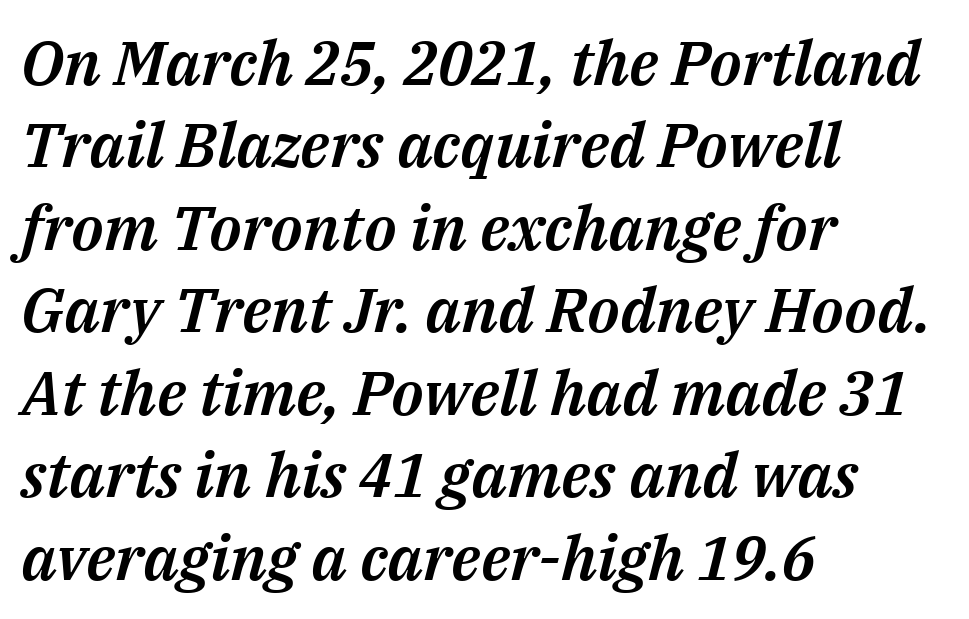
The image shows 62 px text type, italic (leaning right); set left-aligned, normal line spacing (1.33x), normal letter spacing, not underlined; medium stroke contrast and a medium x-height.
